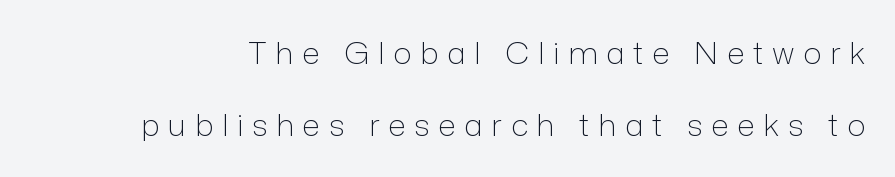
{"serif": "no", "italic": "no", "bold": "no", "weight": "light", "width": "normal", "stroke_contrast": "low", "x_height": "medium", "monospaced": "no", "underline": "no", "line_spacing": "loose", "line_spacing_ratio": 2.33, "letter_spacing": "wide", "letter_spacing_em": 0.28, "glyph_px": 31}
